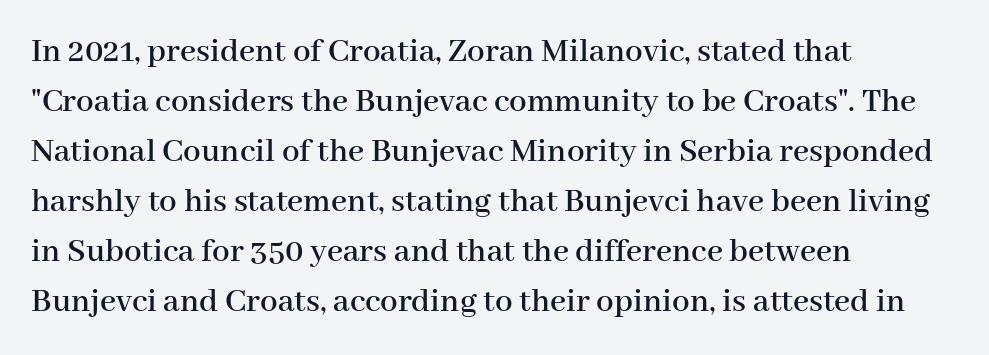
{"serif": "yes", "italic": "no", "width": "normal", "stroke_contrast": "high", "x_height": "medium", "monospaced": "no", "underline": "no", "align": "left", "line_spacing": "normal", "line_spacing_ratio": 1.43, "letter_spacing": "normal", "letter_spacing_em": 0.0, "glyph_px": 35}
